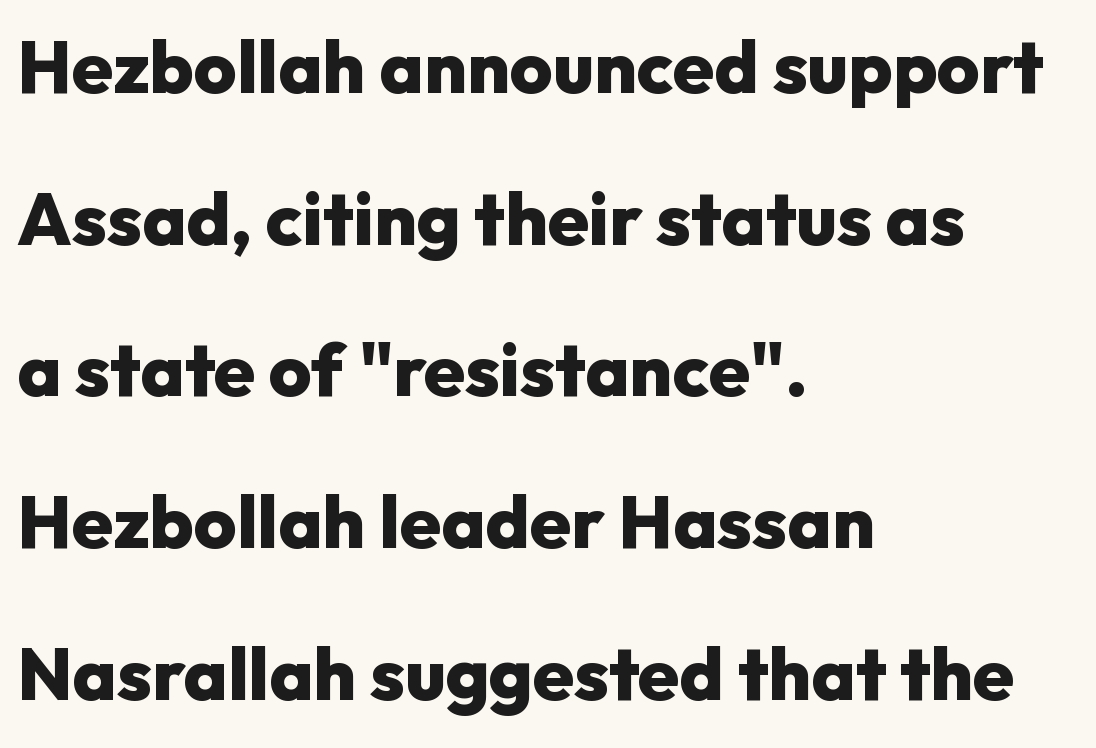
{"serif": "no", "italic": "no", "bold": "yes", "weight": "heavy", "width": "normal", "stroke_contrast": "low", "x_height": "medium", "monospaced": "no", "underline": "no", "align": "left", "line_spacing": "loose", "line_spacing_ratio": 2.05, "letter_spacing": "normal", "letter_spacing_em": 0.0, "glyph_px": 74}
